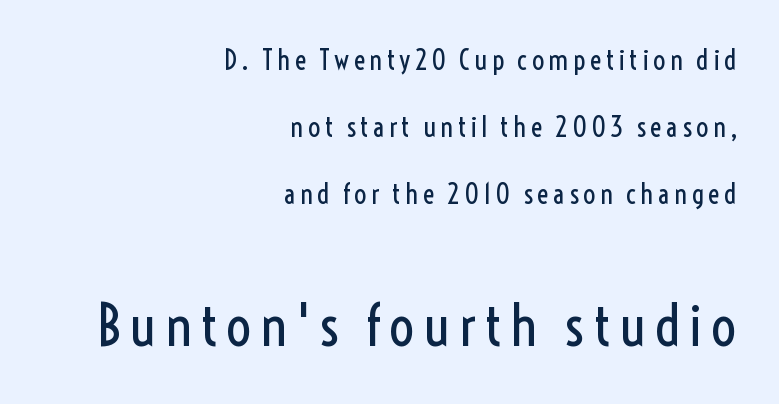
{"serif": "no", "italic": "no", "bold": "no", "weight": "regular", "width": "condensed", "x_height": "medium", "monospaced": "no", "underline": "no", "align": "right", "line_spacing": "loose", "line_spacing_ratio": 2.4, "larger_block": "second", "size_ratio": 2.04, "glyph_px": 57}
